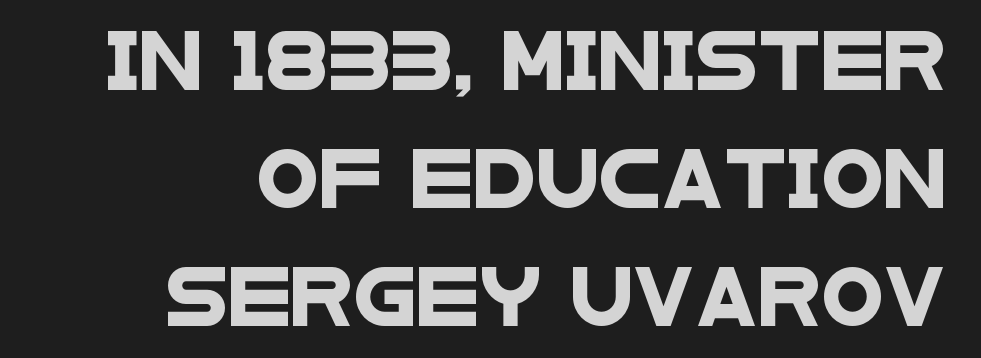
This block would shrink considerably if given ordinary leading; it's expanded now. Proportional: the letters do not fall into vertical columns. The rendering keeps characters at their native spacing. Check where the strokes stop: nothing finishes them off — pure sans.
